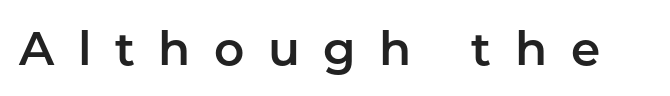
Q: Is the text italic (slanted)? A: No, it is upright.
Q: Is the typeface a serif or a sans-serif typeface? A: Sans-serif.
Q: Is the text underlined? A: No.
Q: Is the spacing between letters normal or unusually wide? A: Unusually wide.
Q: Width (condensed, normal, or wide)? A: Normal.
Q: Stroke contrast? A: Low.
Q: x-height? A: Medium.
Q: Monospaced? A: No.
